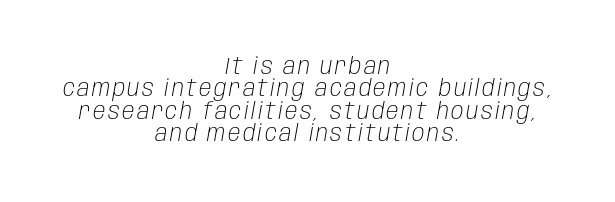
The image shows 23 px text type, italic (leaning right); set centered, tight line spacing (0.97x), not underlined.
